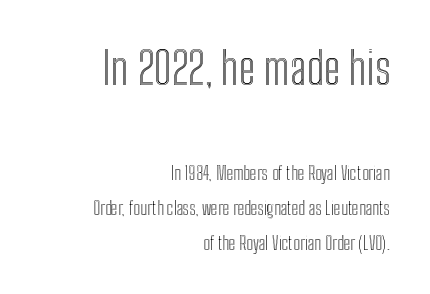
The image shows 45 px condensed type, upright; set right-aligned, loose line spacing (1.92x), normal letter spacing, not underlined; the first (top) block is 2.5x larger; a medium x-height.
